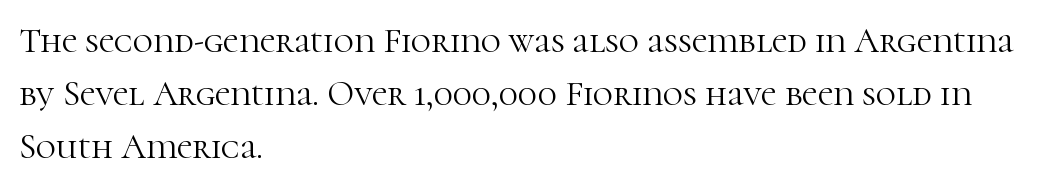
{"serif": "yes", "italic": "no", "bold": "no", "weight": "light", "width": "normal", "stroke_contrast": "high", "x_height": "medium", "monospaced": "no", "underline": "no", "align": "left", "line_spacing": "normal", "line_spacing_ratio": 1.51, "letter_spacing": "normal", "letter_spacing_em": 0.0, "glyph_px": 35}
